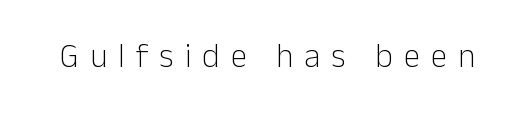
{"serif": "no", "italic": "no", "bold": "no", "weight": "light", "width": "normal", "stroke_contrast": "low", "x_height": "medium", "monospaced": "no", "underline": "no", "letter_spacing": "wide", "letter_spacing_em": 0.34, "glyph_px": 33}
